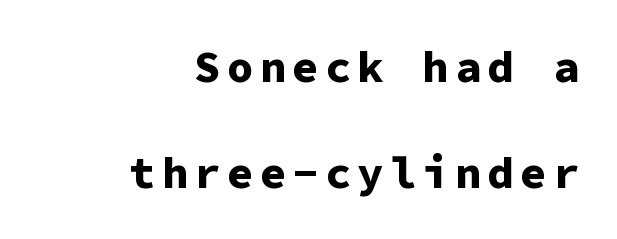
Is this a fixed-width face? Yes — each glyph sits in an identical cell. In CSS terms this would be text-align: right. Honestly, the rows look like they've been pulled way apart. You can tell it's not italic because the verticals are truly vertical. Clear beneath every line of the passage. Check where the strokes stop: nothing finishes them off — pure sans.
